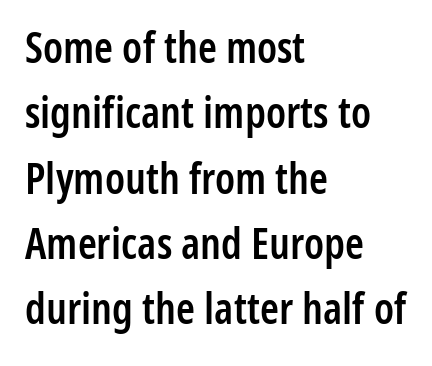
Is the letter spacing exaggerated? No — it looks like the ordinary default. Character widths vary here, with narrow letters taking less room than wide ones. The words here are not underlined. These lines were composed using upright roman letters. Compared with a centered layout, this one pins lines to the left instead. Compared with typical paragraphs, the rows here are spaced about the same.
